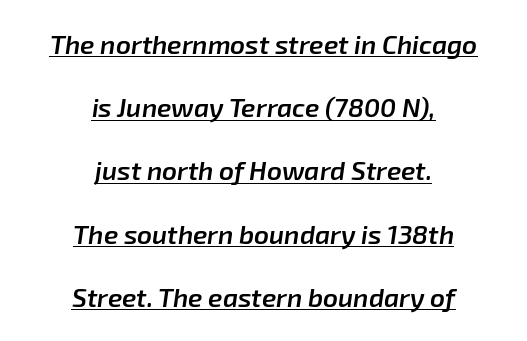
Q: Is the text bold? A: Semi-bold.
Q: Is the text italic (slanted)? A: Yes, it leans right by about 8 degrees.
Q: Is the text underlined? A: Yes.
Q: How is the paragraph aligned? A: Centered.
Q: Is the spacing between letters normal or unusually wide? A: Normal.
Q: Is the spacing between lines tight, normal or loose? A: Loose.
